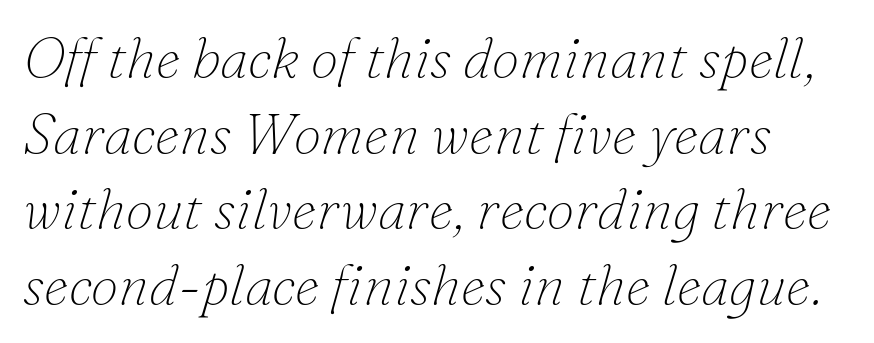
Q: Is the text bold? A: No.
Q: Is the text italic (slanted)? A: Yes, it leans right by about 16 degrees.
Q: Is the typeface a serif or a sans-serif typeface? A: Serif.
Q: Is the text underlined? A: No.
Q: Is the spacing between letters normal or unusually wide? A: Normal.
Q: Is the spacing between lines tight, normal or loose? A: Normal.
Q: Width (condensed, normal, or wide)? A: Normal.
Q: Stroke contrast? A: Low.
Q: x-height? A: Small.
Q: Monospaced? A: No.
